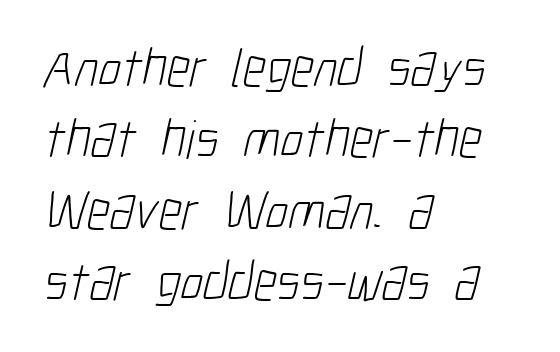
Classification — sans serif. A light-to-regular cut is what we see here. The ragged edge is on the right, which tells us the setting is flush left. Tracking value appears to be zero — textbook default spacing. The designer left line spacing at the default. The letters advance in unequal steps, a hallmark of proportional type.
